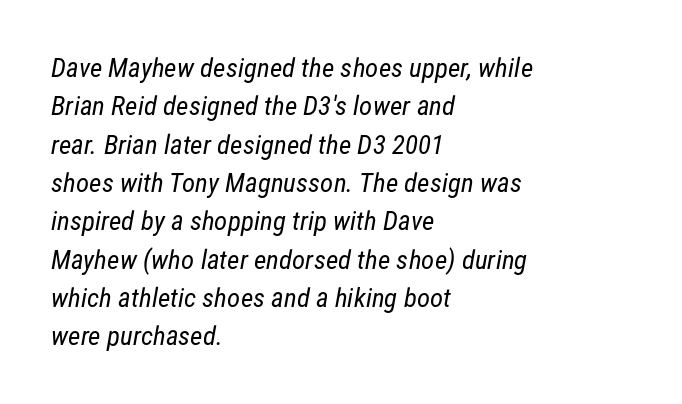
Q: Is the text bold? A: No.
Q: Is the text underlined? A: No.
Q: How is the paragraph aligned? A: Left-aligned.
Q: Is the spacing between letters normal or unusually wide? A: Normal.
Q: Is the spacing between lines tight, normal or loose? A: Normal.
